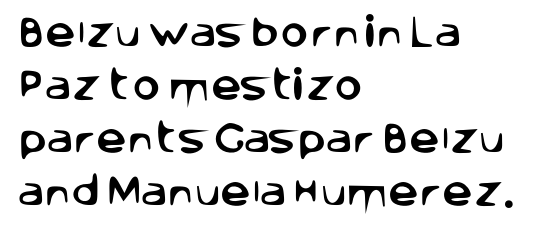
{"serif": "no", "italic": "no", "width": "normal", "stroke_contrast": "low", "x_height": "large", "monospaced": "no", "underline": "no", "align": "left", "line_spacing": "normal", "line_spacing_ratio": 1.56, "letter_spacing": "normal", "letter_spacing_em": 0.0, "glyph_px": 34}
